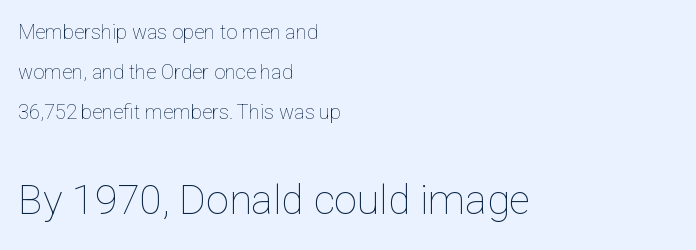
Leading: increased. The following chunk of copy outweighs the initial chunk in type size. Does the lettering tilt? It doesn't — this is upright. Spacing verdict: proportional, widths tailored to each character. Weight: in the light-to-regular range. This rendering features lettering with no underline.
